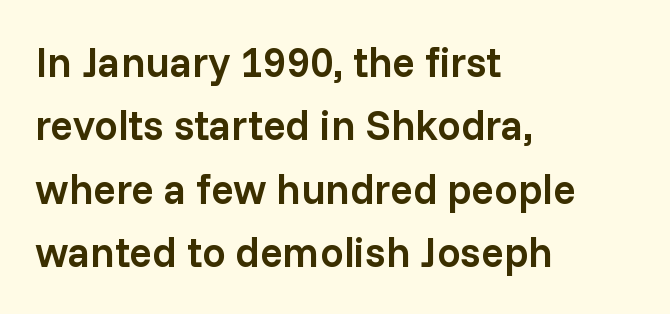
Q: Is the text bold? A: Semi-bold.
Q: Is the text italic (slanted)? A: No, it is upright.
Q: Is the typeface a serif or a sans-serif typeface? A: Sans-serif.
Q: Is the text underlined? A: No.
Q: How is the paragraph aligned? A: Left-aligned.
Q: Is the spacing between letters normal or unusually wide? A: Normal.
Q: Is the spacing between lines tight, normal or loose? A: Normal.
Q: Width (condensed, normal, or wide)? A: Normal.
Q: Stroke contrast? A: Low.
Q: x-height? A: Medium.
Q: Monospaced? A: No.
